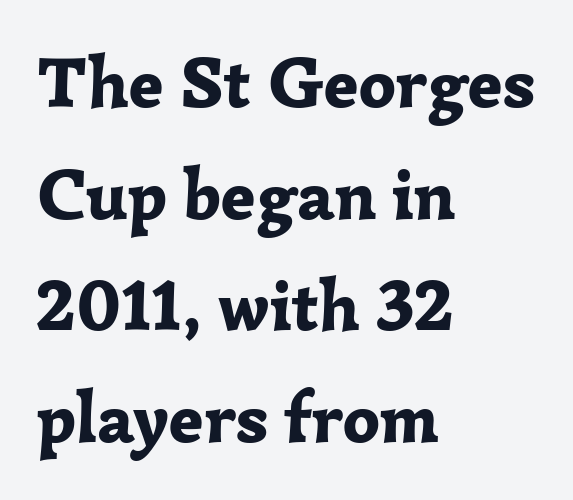
{"serif": "yes", "italic": "no", "bold": "yes", "weight": "bold", "width": "normal", "stroke_contrast": "low", "x_height": "medium", "monospaced": "no", "underline": "no", "align": "left", "line_spacing": "normal", "line_spacing_ratio": 1.55, "letter_spacing": "normal", "letter_spacing_em": 0.0, "glyph_px": 72}
